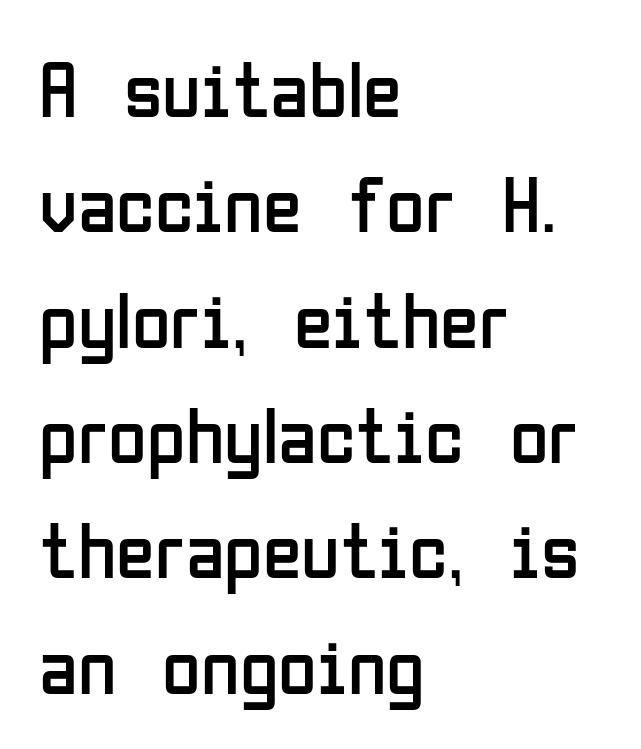
Q: Is the text bold? A: No.
Q: Is the text italic (slanted)? A: No, it is upright.
Q: Is the typeface a serif or a sans-serif typeface? A: Sans-serif.
Q: Is the text underlined? A: No.
Q: How is the paragraph aligned? A: Left-aligned.
Q: Is the spacing between letters normal or unusually wide? A: Normal.
Q: Is the spacing between lines tight, normal or loose? A: Normal.
Q: Width (condensed, normal, or wide)? A: Condensed.
Q: Stroke contrast? A: Low.
Q: x-height? A: Medium.
Q: Monospaced? A: No.
